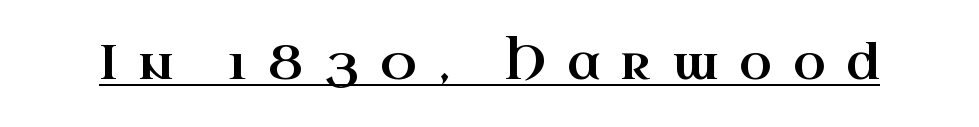
The image shows 47 px wide serif type, upright; set unusually wide letter spacing (+0.45 em), underlined; high stroke contrast and a small x-height.
